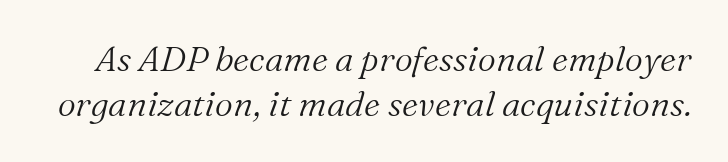
{"serif": "yes", "italic": "yes", "lean": "right", "slant_degrees": 16, "bold": "no", "weight": "light", "width": "normal", "stroke_contrast": "medium", "x_height": "medium", "monospaced": "no", "underline": "no", "line_spacing": "normal", "line_spacing_ratio": 1.3, "letter_spacing": "normal", "letter_spacing_em": 0.0, "glyph_px": 35}
